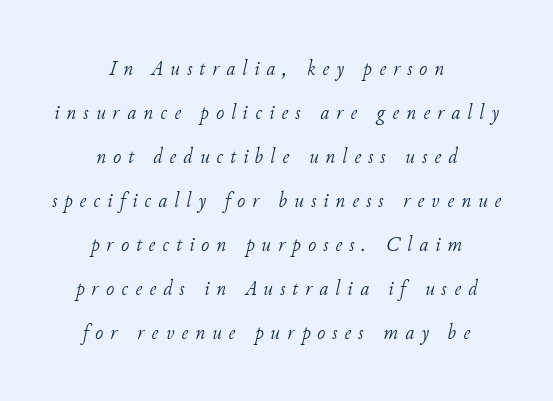
The image shows 22 px text type, italic (leaning right); set centered, loose line spacing (2.0x), unusually wide letter spacing (+0.32 em), not underlined.
